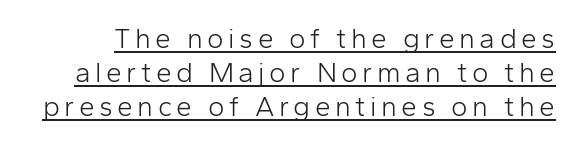
Rendered with straight, roman letterforms. No chunkiness to these letters — they're not bold. The passage shown is typeset with a sans-serif family. The string is rendered with underlining switched on. Varying glyph widths throughout — classic text-font behaviour.
